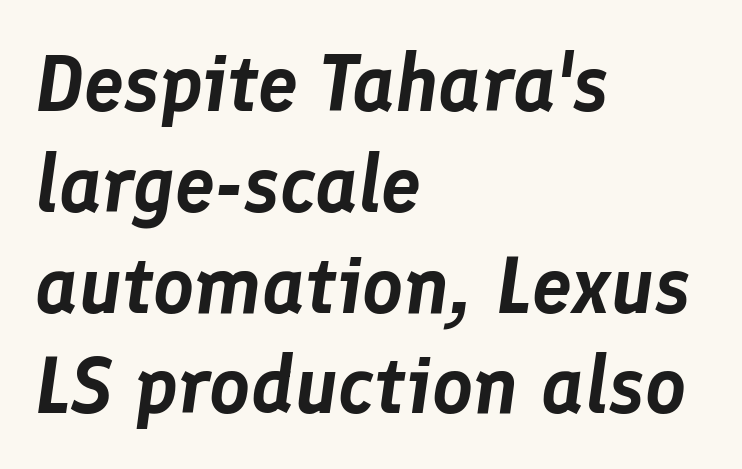
{"italic": "yes", "lean": "right", "slant_degrees": 8, "width": "normal", "stroke_contrast": "low", "x_height": "medium", "monospaced": "no", "underline": "no", "align": "left", "line_spacing": "normal", "line_spacing_ratio": 1.26, "letter_spacing": "normal", "letter_spacing_em": 0.0, "glyph_px": 80}
